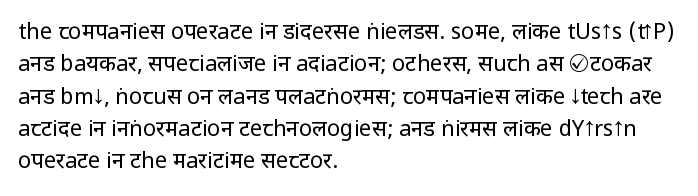
The image shows 22 px text type, upright; set left-aligned, normal line spacing (1.47x), normal letter spacing, not underlined.
